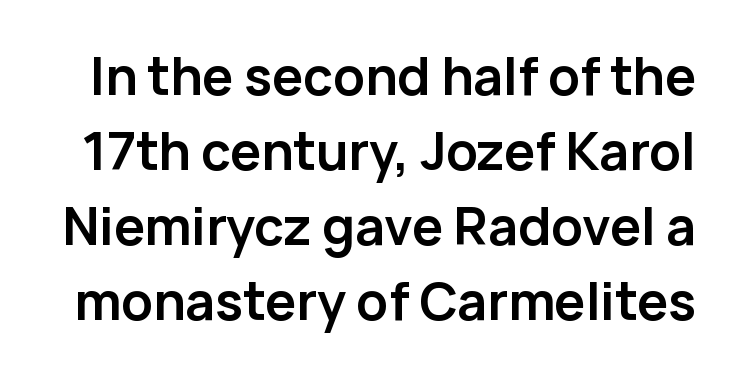
{"serif": "no", "italic": "no", "bold": "yes", "weight": "semibold", "width": "normal", "stroke_contrast": "low", "x_height": "medium", "monospaced": "no", "underline": "no", "line_spacing": "normal", "line_spacing_ratio": 1.44, "letter_spacing": "normal", "letter_spacing_em": 0.0, "glyph_px": 52}
